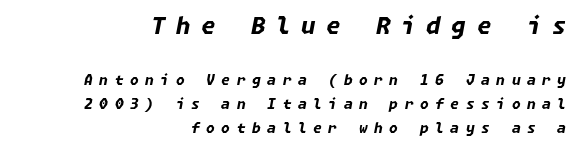
The image shows 23 px bold type, italic (leaning right); set right-aligned, line spacing 1.72x, unusually wide letter spacing (+0.47 em), not underlined; the first (top) block is 1.64x larger.
